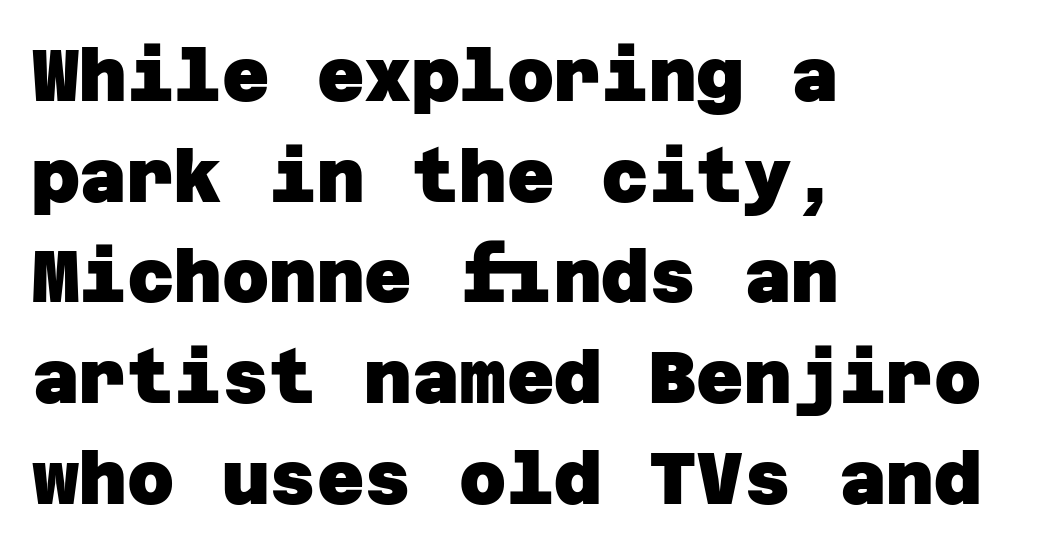
Q: Is the text bold? A: Yes.
Q: Is the typeface a serif or a sans-serif typeface? A: Sans-serif.
Q: Is the text underlined? A: No.
Q: How is the paragraph aligned? A: Left-aligned.
Q: Is the spacing between letters normal or unusually wide? A: Normal.
Q: Is the spacing between lines tight, normal or loose? A: Normal.
Q: Width (condensed, normal, or wide)? A: Normal.
Q: Stroke contrast? A: Low.
Q: x-height? A: Large.
